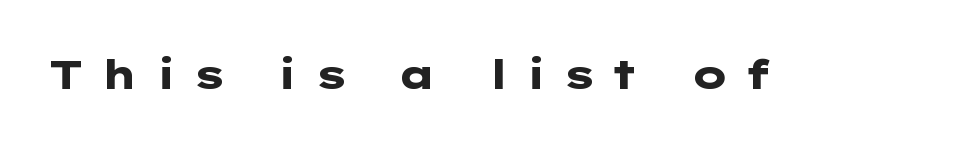
{"serif": "no", "italic": "no", "bold": "yes", "weight": "heavy", "width": "wide", "stroke_contrast": "low", "x_height": "medium", "underline": "no", "letter_spacing": "wide", "letter_spacing_em": 0.37, "glyph_px": 41}
